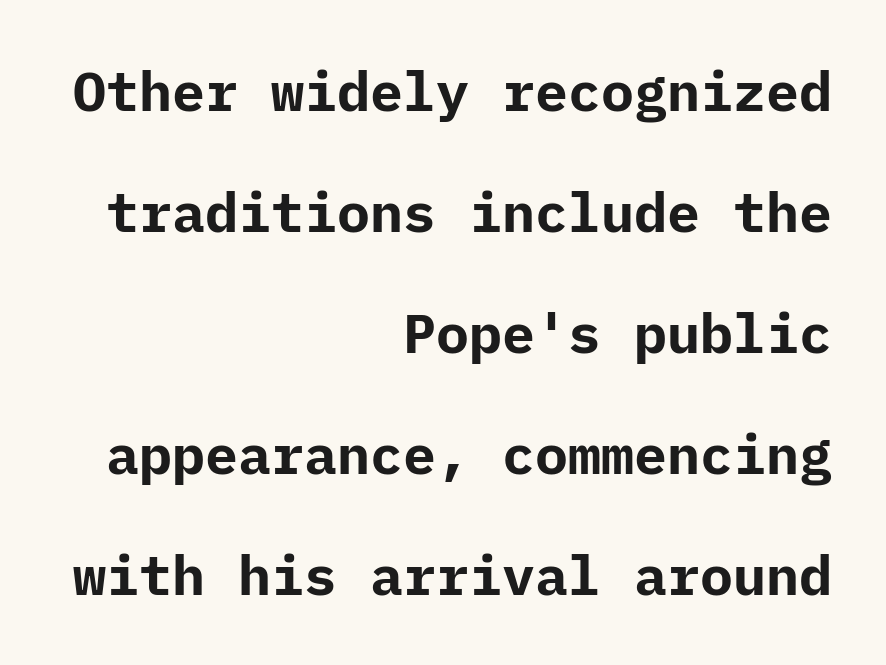
Q: Is the text bold? A: Yes.
Q: Is the text italic (slanted)? A: No, it is upright.
Q: Is the typeface a serif or a sans-serif typeface? A: Sans-serif.
Q: Is the text underlined? A: No.
Q: How is the paragraph aligned? A: Right-aligned.
Q: Is the spacing between letters normal or unusually wide? A: Normal.
Q: Is the spacing between lines tight, normal or loose? A: Loose.
Q: Width (condensed, normal, or wide)? A: Normal.
Q: Stroke contrast? A: Low.
Q: x-height? A: Medium.
